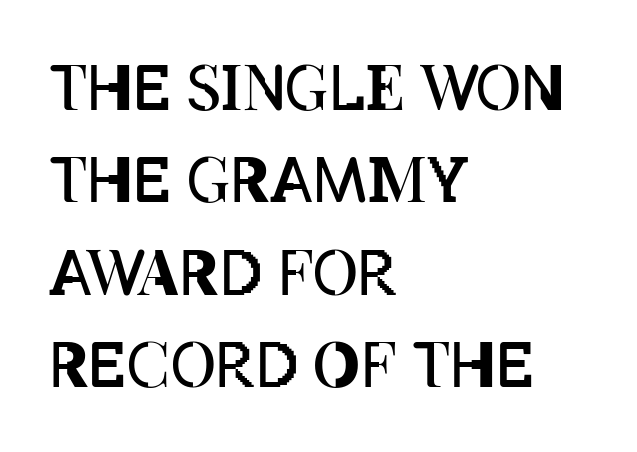
The image shows 62 px regular-weight, condensed type, upright; set left-aligned, normal line spacing (1.49x), normal letter spacing, not underlined; low stroke contrast and a large x-height.
